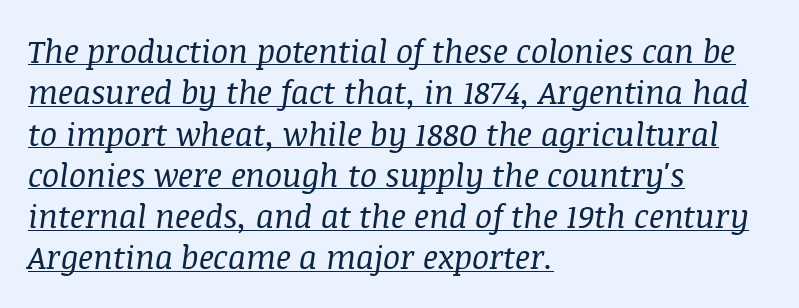
Does the lettering tilt? It does — this is italic. Vertically, the passage feels balanced, rows spaced as you'd expect. This rendering uses left alignment, leaving the right contour irregular. The passage shown is underscored from start to finish.
